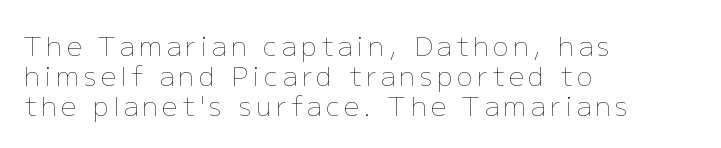
The image shows 27 px text type, upright; set left-aligned, tight line spacing (1.11x), not underlined.
